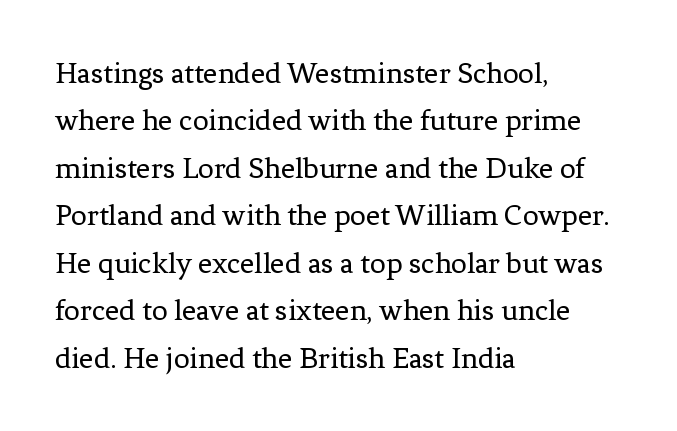
The image shows 31 px regular-weight serif type, upright; set left-aligned, normal line spacing (1.53x), normal letter spacing, not underlined; low stroke contrast and a medium x-height.
